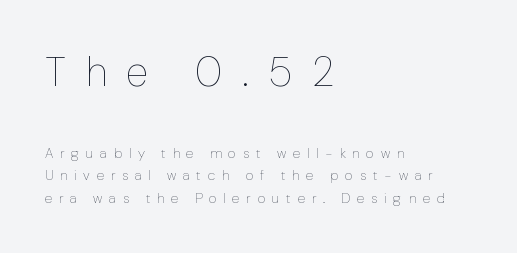
Lines of text with bare space underneath. The rendering uses natural spacing where letterforms have individual widths. Unlike italic type, these characters show no tilt at all. The tracking jumps out immediately: characters are airy and widely separated.
